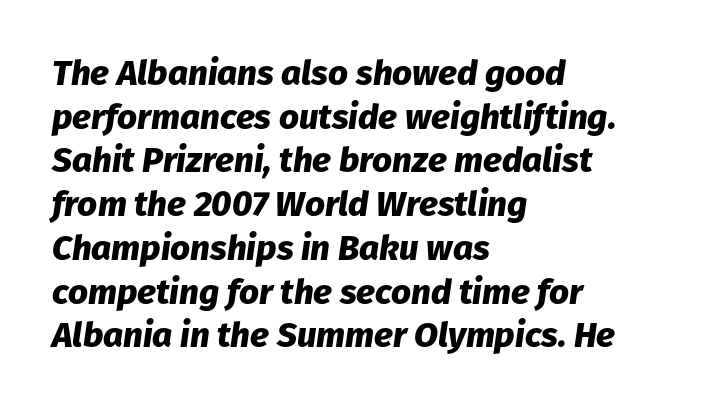
Q: Is the text bold? A: Yes.
Q: Is the text italic (slanted)? A: Yes, it leans right by about 8 degrees.
Q: Is the text underlined? A: No.
Q: How is the paragraph aligned? A: Left-aligned.
Q: Is the spacing between letters normal or unusually wide? A: Normal.
Q: Is the spacing between lines tight, normal or loose? A: Normal.
Q: Width (condensed, normal, or wide)? A: Normal.
Q: Stroke contrast? A: Low.
Q: x-height? A: Medium.
Q: Monospaced? A: No.
